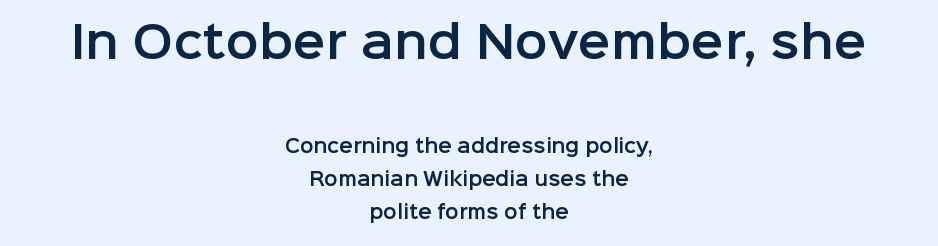
{"serif": "no", "italic": "no", "width": "normal", "stroke_contrast": "low", "x_height": "medium", "monospaced": "no", "underline": "no", "align": "center", "line_spacing_ratio": 1.82, "letter_spacing": "normal", "letter_spacing_em": 0.0, "larger_block": "first", "size_ratio": 2.44, "glyph_px": 44}
